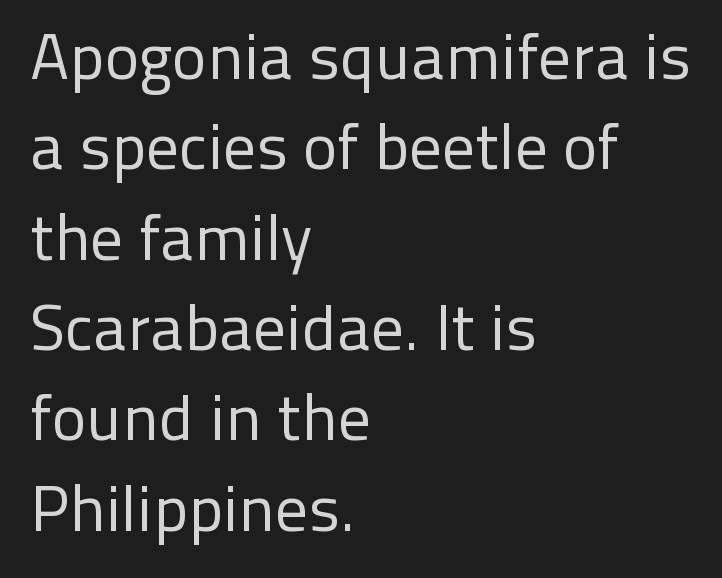
The image shows 65 px regular-weight sans-serif type, upright; set left-aligned, normal line spacing (1.39x), normal letter spacing, not underlined; low stroke contrast and a medium x-height.
